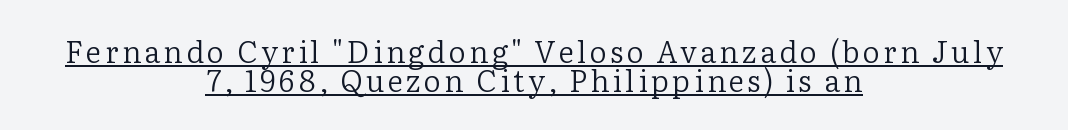
Q: Is the text bold? A: No.
Q: Is the text italic (slanted)? A: No, it is upright.
Q: Is the typeface a serif or a sans-serif typeface? A: Serif.
Q: Is the text underlined? A: Yes.
Q: How is the paragraph aligned? A: Centered.
Q: Is the spacing between lines tight, normal or loose? A: Tight.
Q: Width (condensed, normal, or wide)? A: Normal.
Q: Stroke contrast? A: Low.
Q: x-height? A: Medium.
Q: Monospaced? A: No.
